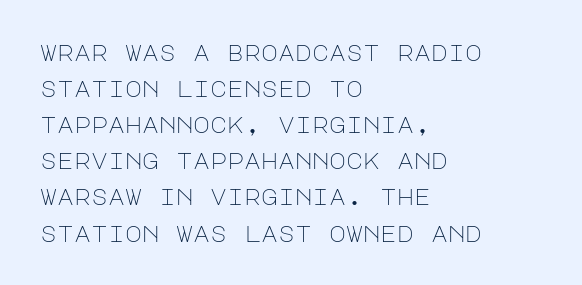
{"italic": "no", "bold": "no", "underline": "no", "align": "left", "line_spacing": "normal", "line_spacing_ratio": 1.57, "letter_spacing": "normal", "letter_spacing_em": 0.0, "glyph_px": 23}
